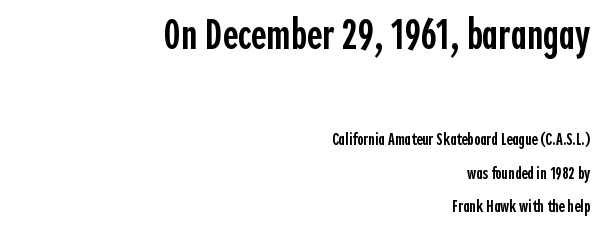
The letters advance in unequal steps, a hallmark of proportional type. The designer dialed line spacing up above the default. A typesetter would mark this as roman, not italic. Unmarked baselines from the first word to the last.
